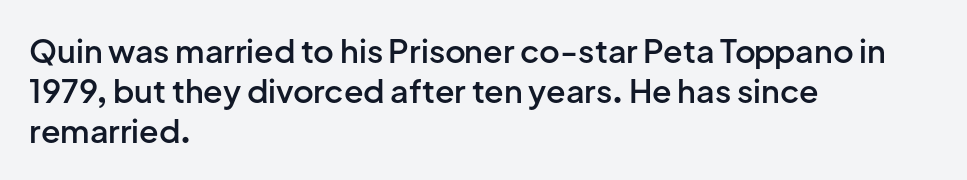
Q: Is the text bold? A: Semi-bold.
Q: Is the text italic (slanted)? A: No, it is upright.
Q: Is the typeface a serif or a sans-serif typeface? A: Sans-serif.
Q: Is the text underlined? A: No.
Q: How is the paragraph aligned? A: Left-aligned.
Q: Is the spacing between letters normal or unusually wide? A: Normal.
Q: Is the spacing between lines tight, normal or loose? A: Normal.
Q: Width (condensed, normal, or wide)? A: Normal.
Q: Stroke contrast? A: Low.
Q: x-height? A: Medium.
Q: Monospaced? A: No.
